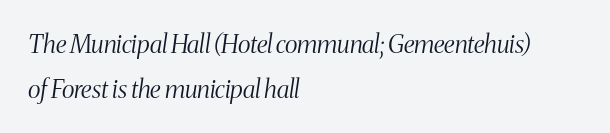
Q: Is the text bold? A: No.
Q: Is the text italic (slanted)? A: Yes, it leans right by about 8 degrees.
Q: Is the text underlined? A: No.
Q: How is the paragraph aligned? A: Left-aligned.
Q: Is the spacing between letters normal or unusually wide? A: Normal.
